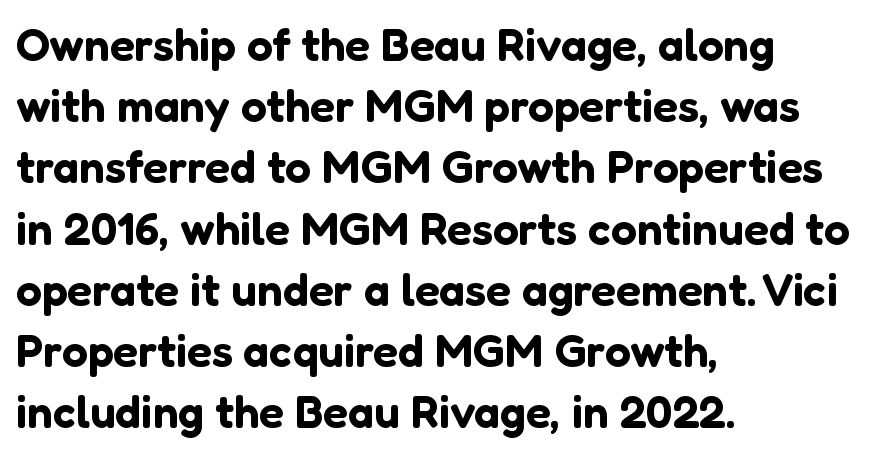
The image shows 46 px sans-serif type, upright; set left-aligned, normal line spacing (1.33x), normal letter spacing, not underlined; low stroke contrast and a medium x-height.
